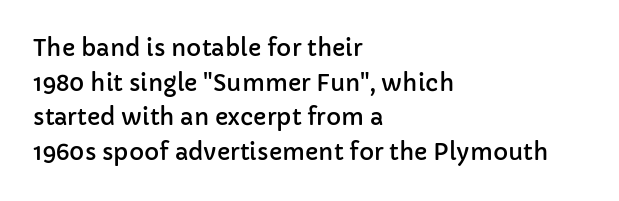
{"italic": "no", "underline": "no", "align": "left", "line_spacing": "normal", "line_spacing_ratio": 1.51, "letter_spacing": "normal", "letter_spacing_em": 0.0, "glyph_px": 23}
